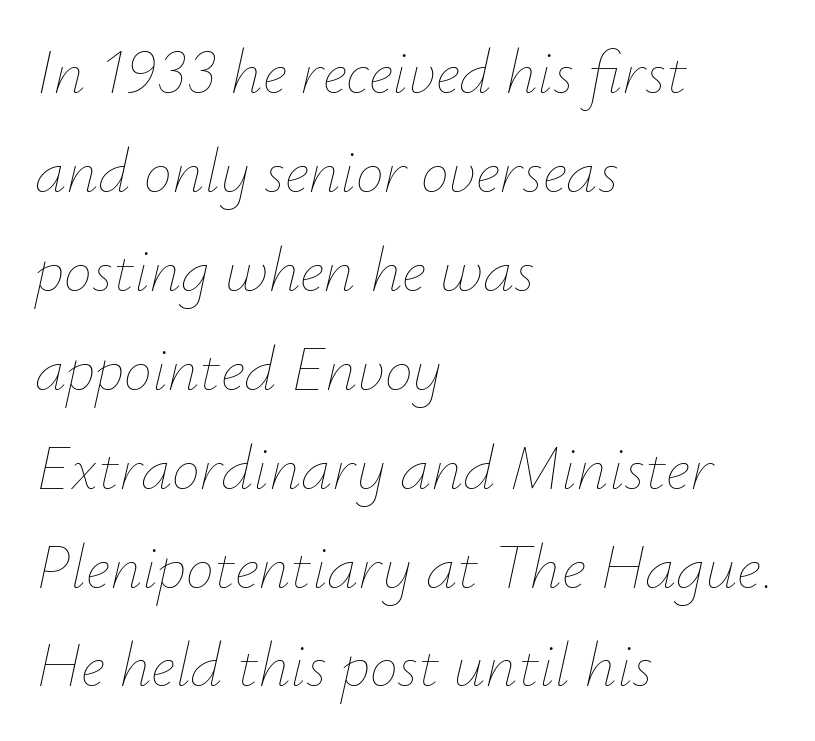
{"italic": "yes", "lean": "right", "slant_degrees": 12, "bold": "no", "weight": "thin", "width": "normal", "stroke_contrast": "low", "x_height": "small", "monospaced": "no", "underline": "no", "align": "left", "line_spacing": "normal", "line_spacing_ratio": 1.57, "letter_spacing": "normal", "letter_spacing_em": 0.0, "glyph_px": 63}
